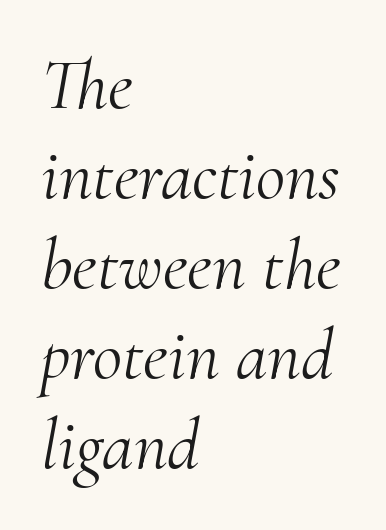
Has an underline been added? It has not. The designer went with a serif here, giving each stem small feet. How are the letters spaced? Ordinarily, with no added tracking. The designer left line spacing at the default. You could not count columns in this text — the font is proportionally spaced.
